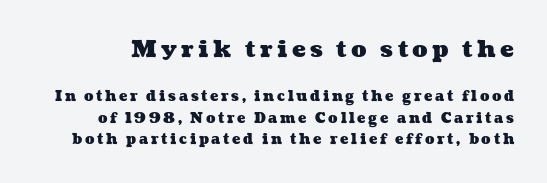
Q: Is the text bold? A: Yes.
Q: Is the text underlined? A: No.
Q: Is the spacing between lines tight, normal or loose? A: Normal.
Q: Which block of text is set in a larger size, the first (top) or the second (bottom)? A: The first (top) one.
